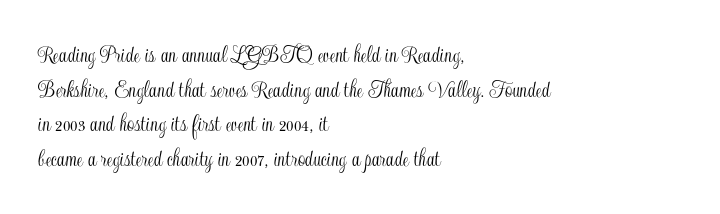
The image shows 26 px text type; set left-aligned, normal line spacing (1.33x), normal letter spacing, not underlined.
